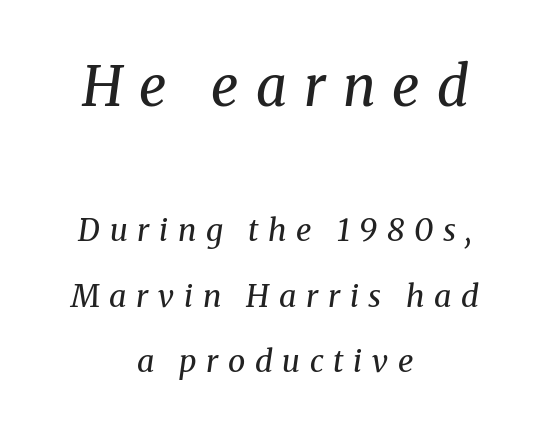
Q: Is the text bold? A: No.
Q: Is the text italic (slanted)? A: Yes, it leans right by about 8 degrees.
Q: Is the typeface a serif or a sans-serif typeface? A: Serif.
Q: Is the text underlined? A: No.
Q: How is the paragraph aligned? A: Centered.
Q: Is the spacing between letters normal or unusually wide? A: Unusually wide.
Q: Is the spacing between lines tight, normal or loose? A: Loose.
Q: Which block of text is set in a larger size, the first (top) or the second (bottom)? A: The first (top) one.
Q: Width (condensed, normal, or wide)? A: Normal.
Q: Stroke contrast? A: Medium.
Q: x-height? A: Medium.
Q: Monospaced? A: No.
